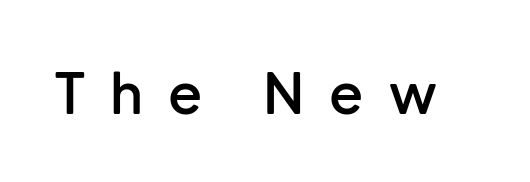
Q: Is the text bold? A: Semi-bold.
Q: Is the text italic (slanted)? A: No, it is upright.
Q: Is the typeface a serif or a sans-serif typeface? A: Sans-serif.
Q: Is the text underlined? A: No.
Q: Is the spacing between letters normal or unusually wide? A: Unusually wide.
Q: Width (condensed, normal, or wide)? A: Normal.
Q: Stroke contrast? A: Low.
Q: x-height? A: Medium.
Q: Monospaced? A: No.
